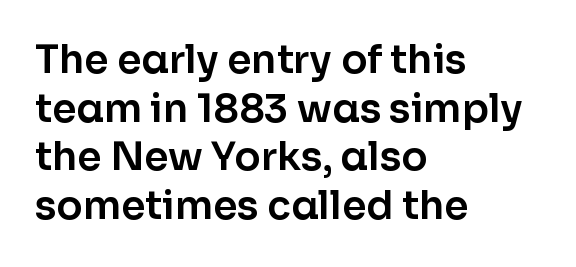
Q: Is the text italic (slanted)? A: No, it is upright.
Q: Is the typeface a serif or a sans-serif typeface? A: Sans-serif.
Q: Is the text underlined? A: No.
Q: How is the paragraph aligned? A: Left-aligned.
Q: Is the spacing between letters normal or unusually wide? A: Normal.
Q: Is the spacing between lines tight, normal or loose? A: Normal.
Q: Width (condensed, normal, or wide)? A: Normal.
Q: Stroke contrast? A: Low.
Q: x-height? A: Medium.
Q: Monospaced? A: No.
